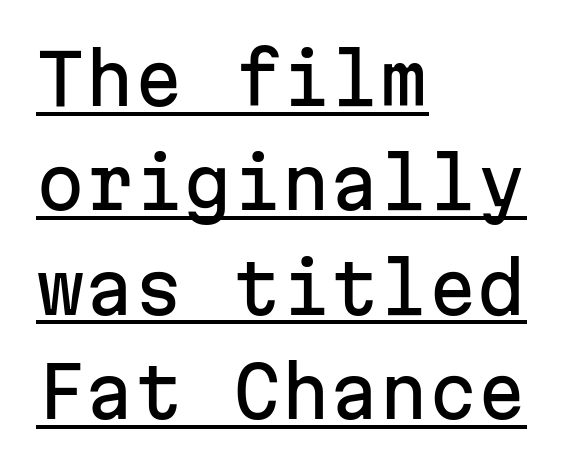
Q: Is the text italic (slanted)? A: No, it is upright.
Q: Is the typeface a serif or a sans-serif typeface? A: Sans-serif.
Q: Is the text underlined? A: Yes.
Q: How is the paragraph aligned? A: Left-aligned.
Q: Is the spacing between letters normal or unusually wide? A: Normal.
Q: Is the spacing between lines tight, normal or loose? A: Normal.
Q: Width (condensed, normal, or wide)? A: Normal.
Q: Stroke contrast? A: Low.
Q: x-height? A: Medium.
Q: Monospaced? A: Yes.
